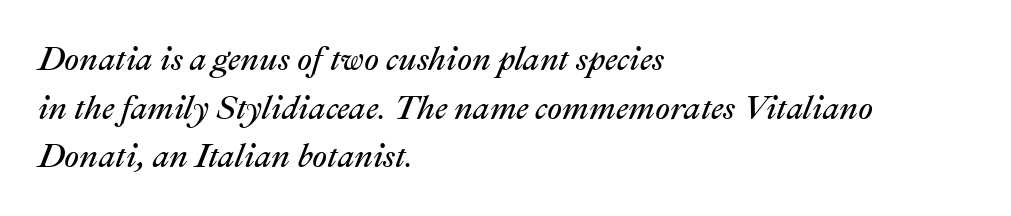
{"italic": "yes", "lean": "right", "slant_degrees": 22, "bold": "no", "weight": "regular", "width": "normal", "stroke_contrast": "medium", "x_height": "medium", "monospaced": "no", "underline": "no", "align": "left", "line_spacing": "normal", "line_spacing_ratio": 1.47, "letter_spacing": "normal", "letter_spacing_em": 0.0, "glyph_px": 33}
